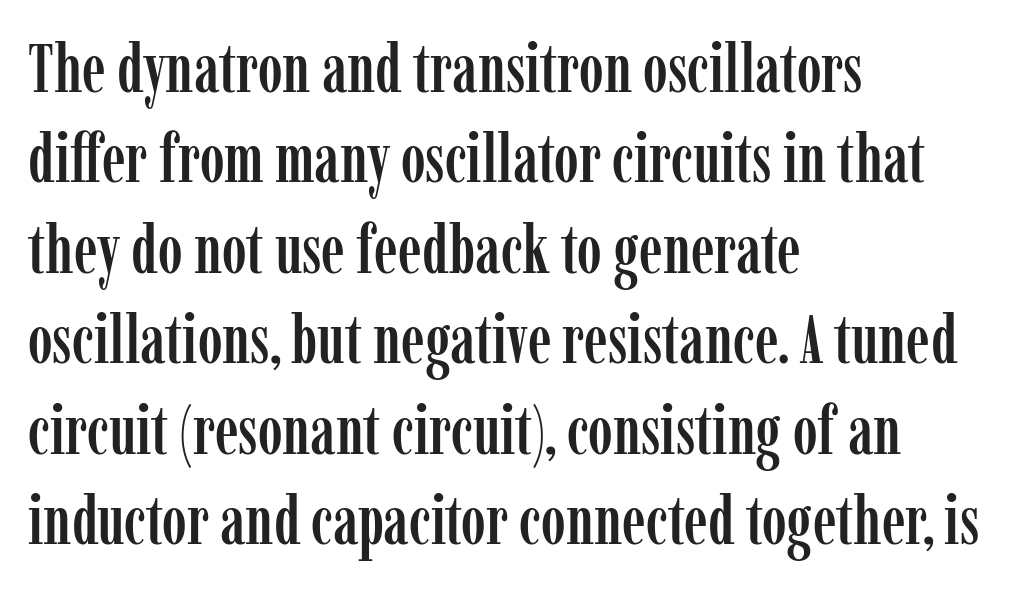
Q: Is the text italic (slanted)? A: No, it is upright.
Q: Is the typeface a serif or a sans-serif typeface? A: Serif.
Q: Is the text underlined? A: No.
Q: How is the paragraph aligned? A: Left-aligned.
Q: Is the spacing between letters normal or unusually wide? A: Normal.
Q: Is the spacing between lines tight, normal or loose? A: Normal.
Q: Width (condensed, normal, or wide)? A: Condensed.
Q: Stroke contrast? A: Low.
Q: x-height? A: Medium.
Q: Monospaced? A: No.
